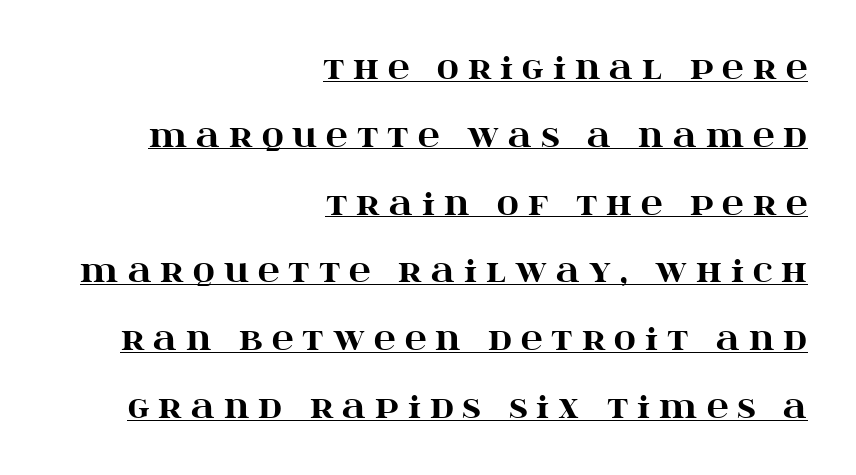
Here the glyphs are tracked loosely, breaking word shapes into spaced letters. Does the copy run flush right? Yes — the right margin is perfectly even. Quick note: interline space is abundant. Is this a sans? No — the strokes have serifs.
